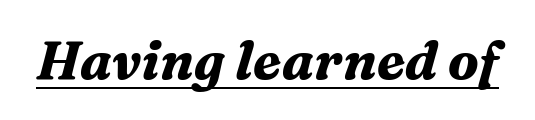
The image shows 53 px bold serif type, italic (leaning right); set normal letter spacing, underlined; medium stroke contrast and a medium x-height.
